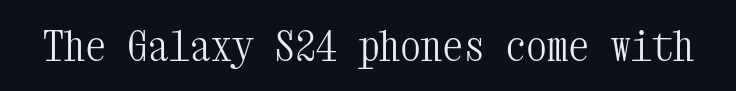
{"serif": "yes", "italic": "no", "bold": "no", "weight": "light", "width": "condensed", "stroke_contrast": "medium", "x_height": "medium", "monospaced": "yes", "underline": "no", "letter_spacing": "normal", "letter_spacing_em": 0.0, "glyph_px": 42}
